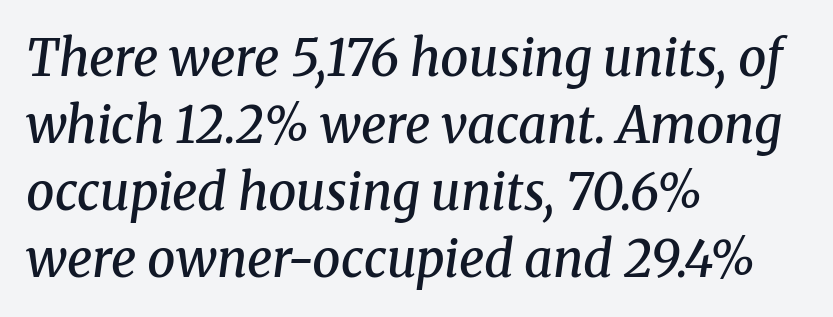
{"serif": "yes", "italic": "yes", "lean": "right", "slant_degrees": 8, "bold": "semi", "weight": "semibold", "width": "normal", "stroke_contrast": "medium", "x_height": "medium", "monospaced": "no", "underline": "no", "align": "left", "line_spacing": "normal", "line_spacing_ratio": 1.34, "letter_spacing": "normal", "letter_spacing_em": 0.0, "glyph_px": 50}
